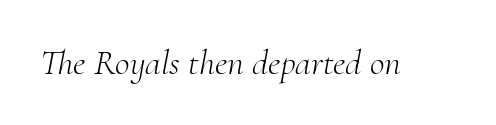
The image shows 36 px light serif type, italic (leaning right); set normal letter spacing, not underlined; medium stroke contrast and a small x-height.
